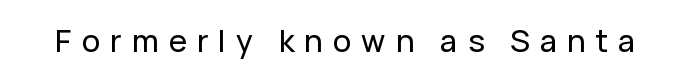
The zone under the glyphs is completely vacant. You can tell it's not italic because the verticals are truly vertical. Caption: expanded tracking, letters set apart. No feet cap the strokes, marking this as sans-serif type. Do the characters align in a grid? No, the font is proportional.
